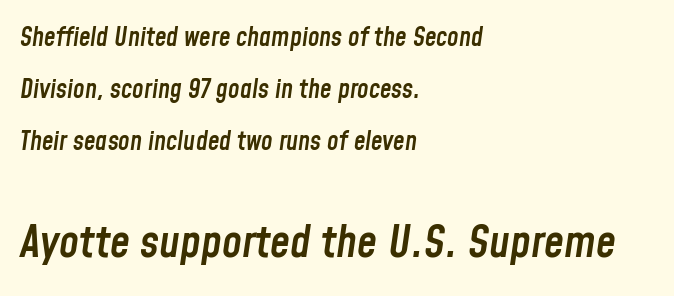
{"italic": "yes", "lean": "right", "slant_degrees": 8, "bold": "semi", "weight": "semibold", "width": "condensed", "stroke_contrast": "low", "x_height": "medium", "monospaced": "no", "underline": "no", "align": "left", "line_spacing": "loose", "line_spacing_ratio": 2.0, "letter_spacing": "normal", "letter_spacing_em": 0.0, "larger_block": "second", "size_ratio": 1.73, "glyph_px": 45}
